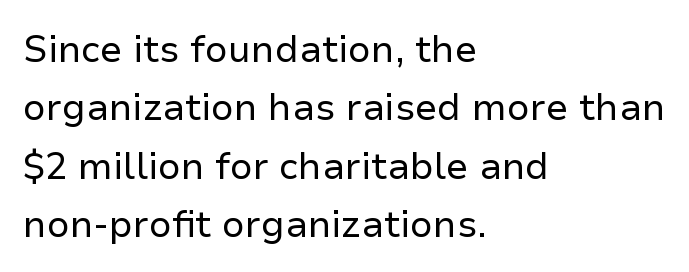
The image shows 37 px regular-weight sans-serif type, upright; set left-aligned, normal line spacing (1.58x), normal letter spacing, not underlined; low stroke contrast and a medium x-height.
